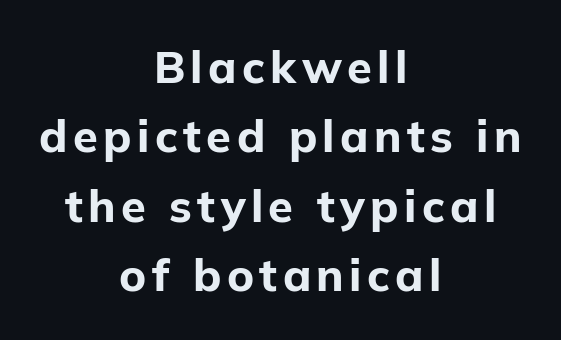
The lines in this sample share a center point and differ in where they start and stop. The designer left line spacing at the default. This is sans-serif lettering, the kind often seen on screens and signage. Style check: upright. These words are printed bold, with thick strokes throughout.
